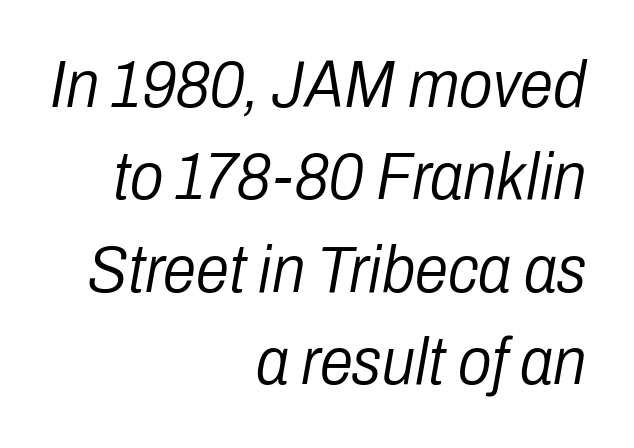
Q: Is the text bold? A: No.
Q: Is the text italic (slanted)? A: Yes, it leans right by about 10 degrees.
Q: Is the text underlined? A: No.
Q: How is the paragraph aligned? A: Right-aligned.
Q: Is the spacing between letters normal or unusually wide? A: Normal.
Q: Is the spacing between lines tight, normal or loose? A: Normal.
Q: Width (condensed, normal, or wide)? A: Condensed.
Q: Stroke contrast? A: Low.
Q: x-height? A: Medium.
Q: Monospaced? A: No.
